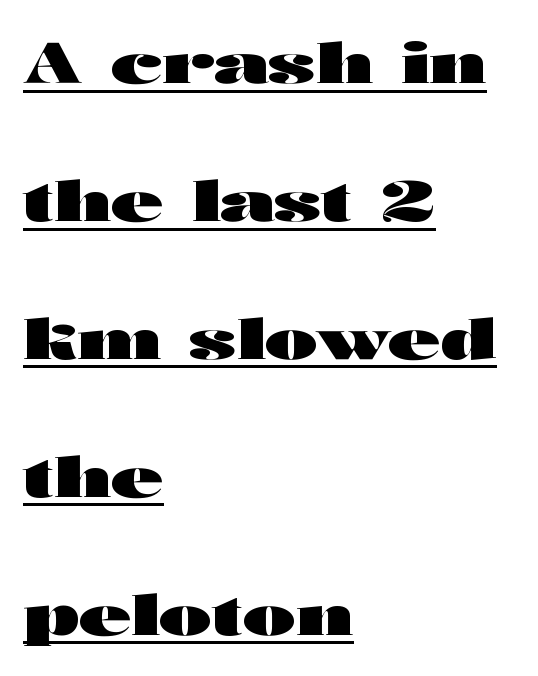
Q: Is the text bold? A: Yes.
Q: Is the text italic (slanted)? A: No, it is upright.
Q: Is the typeface a serif or a sans-serif typeface? A: Serif.
Q: Is the text underlined? A: Yes.
Q: How is the paragraph aligned? A: Left-aligned.
Q: Is the spacing between letters normal or unusually wide? A: Normal.
Q: Is the spacing between lines tight, normal or loose? A: Loose.
Q: Width (condensed, normal, or wide)? A: Wide.
Q: Stroke contrast? A: High.
Q: x-height? A: Medium.
Q: Monospaced? A: No.
